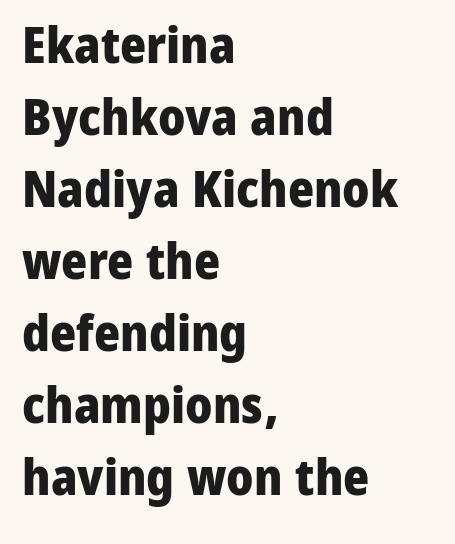
Q: Is the text bold? A: Yes.
Q: Is the text italic (slanted)? A: No, it is upright.
Q: Is the typeface a serif or a sans-serif typeface? A: Sans-serif.
Q: Is the text underlined? A: No.
Q: How is the paragraph aligned? A: Left-aligned.
Q: Is the spacing between letters normal or unusually wide? A: Normal.
Q: Is the spacing between lines tight, normal or loose? A: Normal.
Q: Width (condensed, normal, or wide)? A: Normal.
Q: Stroke contrast? A: Low.
Q: x-height? A: Medium.
Q: Monospaced? A: No.
